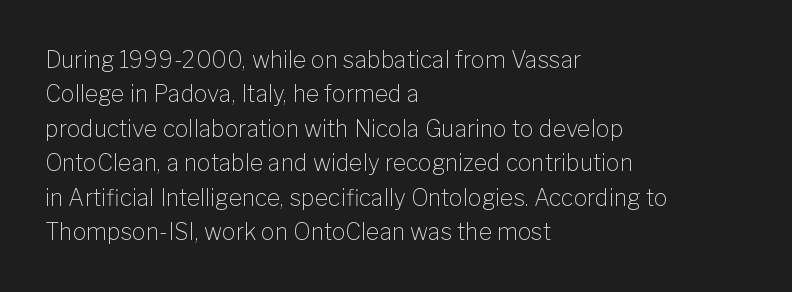
Observe the ordinary spacing: letters are neighbours, not strangers. Only glyphs here, with clear space below each row. Honestly, the row spacing looks completely unremarkable. No letter is thick-stroked: the sample isn't bold.
